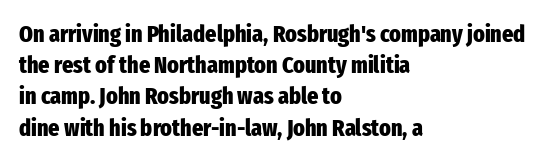
Q: Is the text bold? A: Yes.
Q: Is the text italic (slanted)? A: No, it is upright.
Q: Is the text underlined? A: No.
Q: How is the paragraph aligned? A: Left-aligned.
Q: Is the spacing between letters normal or unusually wide? A: Normal.
Q: Is the spacing between lines tight, normal or loose? A: Normal.
